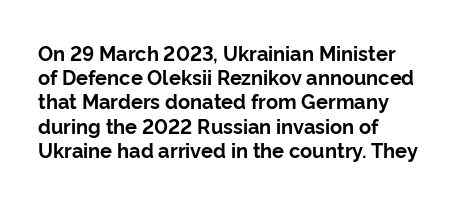
{"italic": "no", "bold": "yes", "underline": "no", "align": "left", "line_spacing_ratio": 1.21, "letter_spacing": "normal", "letter_spacing_em": 0.0, "glyph_px": 20}
